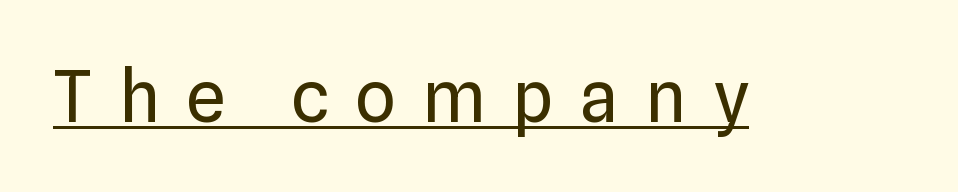
{"serif": "no", "italic": "no", "bold": "no", "weight": "regular", "width": "normal", "stroke_contrast": "low", "x_height": "medium", "monospaced": "no", "underline": "yes", "letter_spacing": "wide", "letter_spacing_em": 0.37, "glyph_px": 71}
